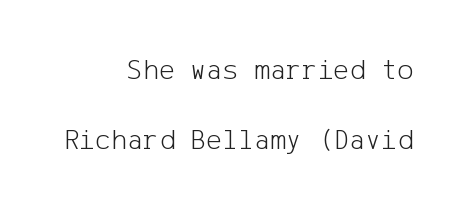
{"serif": "no", "italic": "no", "bold": "no", "weight": "light", "width": "normal", "stroke_contrast": "low", "x_height": "medium", "underline": "no", "align": "right", "line_spacing": "loose", "line_spacing_ratio": 2.33, "letter_spacing": "normal", "letter_spacing_em": 0.0, "glyph_px": 30}
